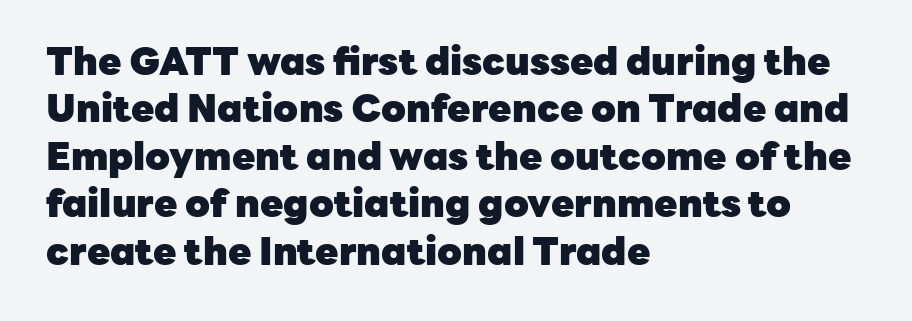
Between one letter and the next there's only the usual sliver of space. Look at the stroke-to-counter ratio: heavy, a bold. The designer left line spacing at the default. Each letter keeps its own natural width here, so spacing adapts to shape. This rendering employs a face without finishing strokes, i.e., a sans-serif.
